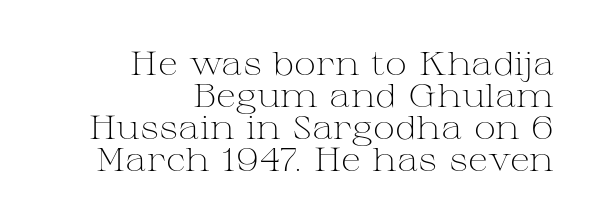
The image shows 33 px light, wide serif type, upright; set right-aligned, tight line spacing (0.97x), normal letter spacing, not underlined; medium stroke contrast and a medium x-height.
